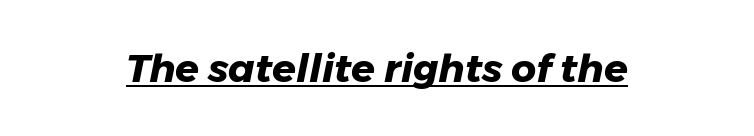
Q: Is the text bold? A: Yes.
Q: Is the text italic (slanted)? A: Yes, it leans right by about 11 degrees.
Q: Is the text underlined? A: Yes.
Q: Is the spacing between letters normal or unusually wide? A: Normal.
Q: Width (condensed, normal, or wide)? A: Normal.
Q: Stroke contrast? A: Low.
Q: x-height? A: Medium.
Q: Monospaced? A: No.
